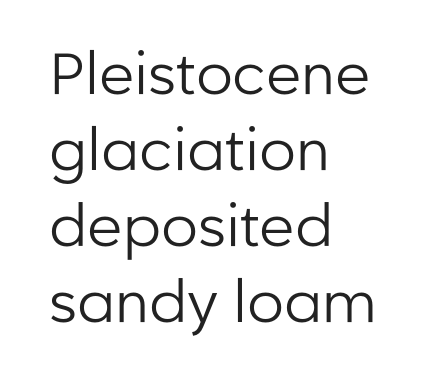
Q: Is the text bold? A: No.
Q: Is the text italic (slanted)? A: No, it is upright.
Q: Is the typeface a serif or a sans-serif typeface? A: Sans-serif.
Q: Is the text underlined? A: No.
Q: How is the paragraph aligned? A: Left-aligned.
Q: Is the spacing between letters normal or unusually wide? A: Normal.
Q: Is the spacing between lines tight, normal or loose? A: Normal.
Q: Width (condensed, normal, or wide)? A: Normal.
Q: Stroke contrast? A: Low.
Q: x-height? A: Medium.
Q: Monospaced? A: No.
